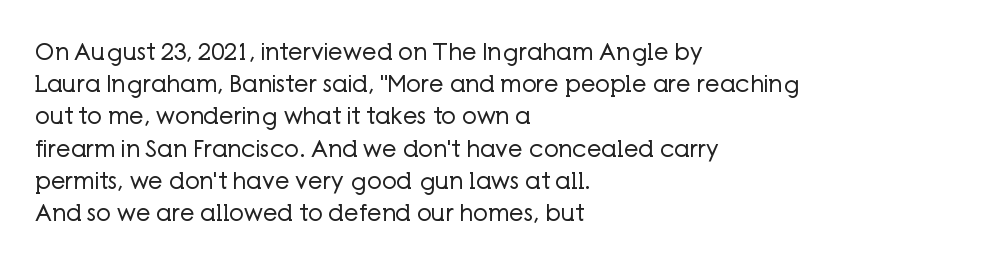
The image shows 23 px text type, upright; set left-aligned, normal line spacing (1.4x), normal letter spacing, not underlined.
